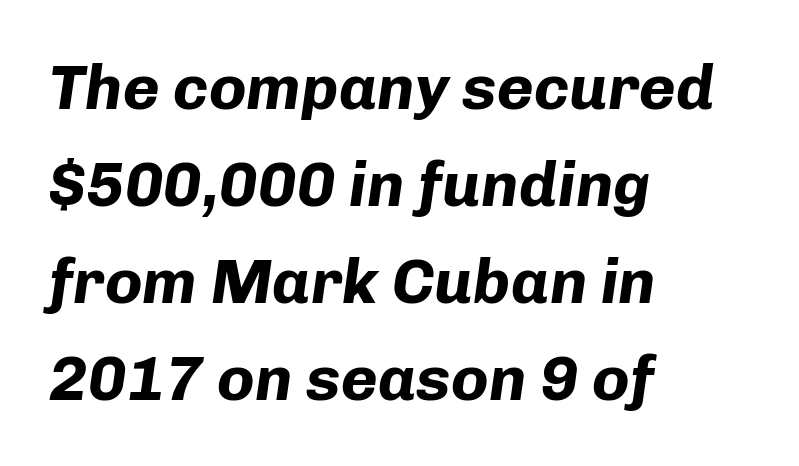
Letters rest on an invisible, unmarked baseline. Compared with a centered layout, this one pins lines to the left instead. This sample uses plain, unmodified letter spacing. This sample has the flowing, uneven cadence of proportional lettering.
